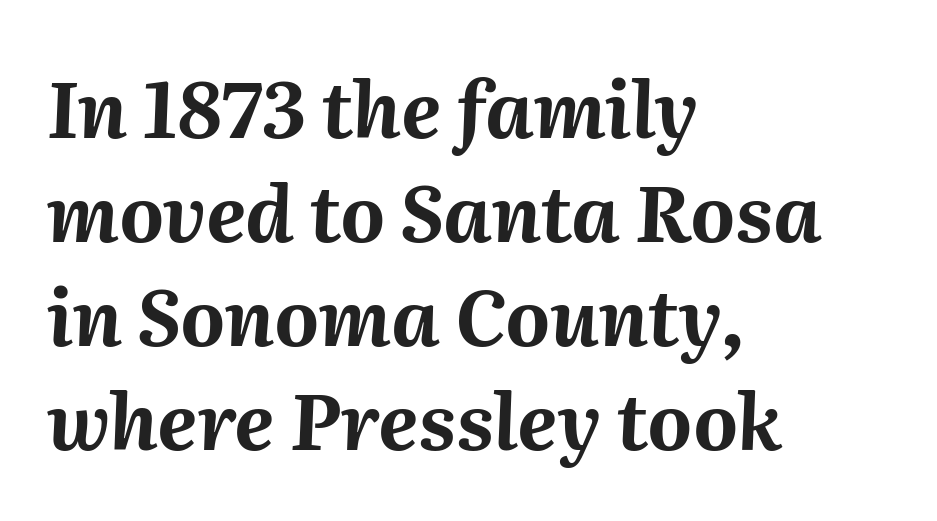
Q: Is the text bold? A: Yes.
Q: Is the text italic (slanted)? A: Yes, it leans right by about 2 degrees.
Q: Is the text underlined? A: No.
Q: How is the paragraph aligned? A: Left-aligned.
Q: Is the spacing between letters normal or unusually wide? A: Normal.
Q: Is the spacing between lines tight, normal or loose? A: Normal.
Q: Width (condensed, normal, or wide)? A: Normal.
Q: Stroke contrast? A: Medium.
Q: x-height? A: Medium.
Q: Monospaced? A: No.
